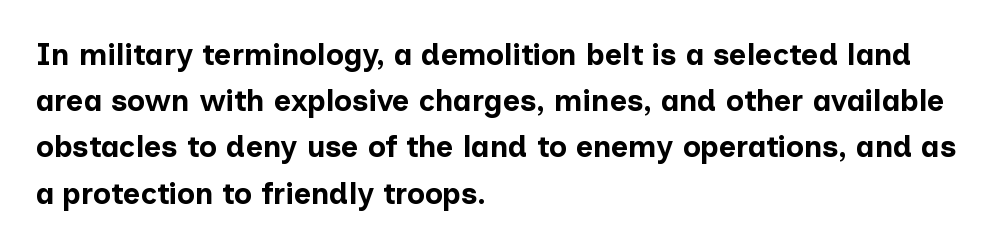
The image shows 30 px bold sans-serif type, upright; set left-aligned, normal line spacing (1.54x), normal letter spacing, not underlined; low stroke contrast and a medium x-height.
